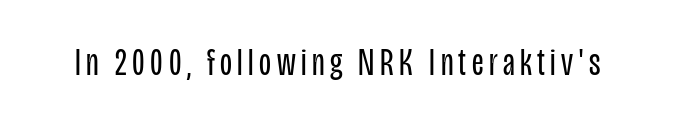
{"serif": "no", "italic": "no", "bold": "no", "weight": "regular", "width": "condensed", "stroke_contrast": "low", "x_height": "large", "monospaced": "no", "underline": "no", "glyph_px": 39}
